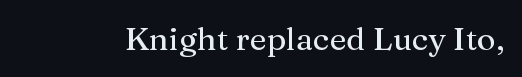
Q: Is the text italic (slanted)? A: No, it is upright.
Q: Is the typeface a serif or a sans-serif typeface? A: Serif.
Q: Is the text underlined? A: No.
Q: Is the spacing between letters normal or unusually wide? A: Normal.
Q: Width (condensed, normal, or wide)? A: Normal.
Q: Stroke contrast? A: Medium.
Q: x-height? A: Medium.
Q: Monospaced? A: No.
